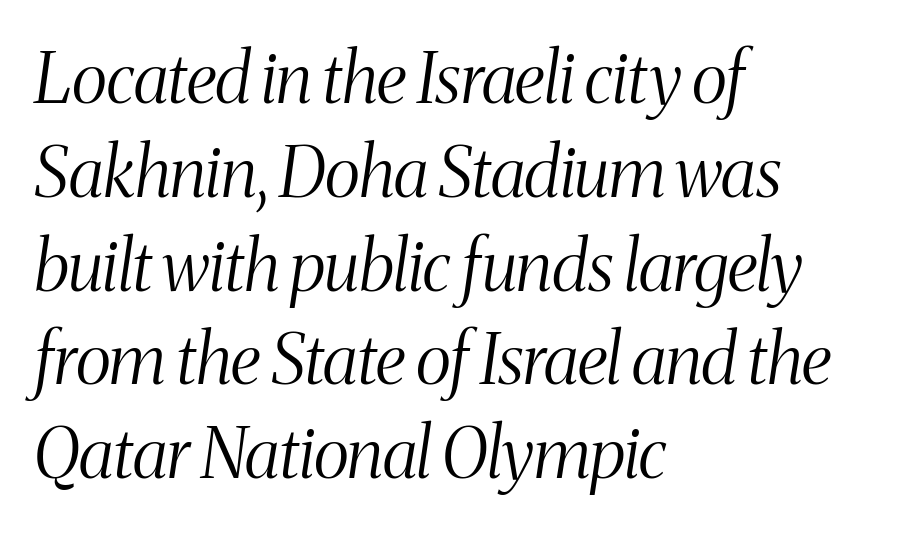
Just letters on the line, the space beneath them empty. Old-style or modern, the face here clearly has serifs. Leading matches the norm, producing a regular column. Slanted lettering throughout. Every row of glyphs begins at an identical x-position on the left. Is this a fixed-width face? No — the glyphs have proportional, varying widths.
